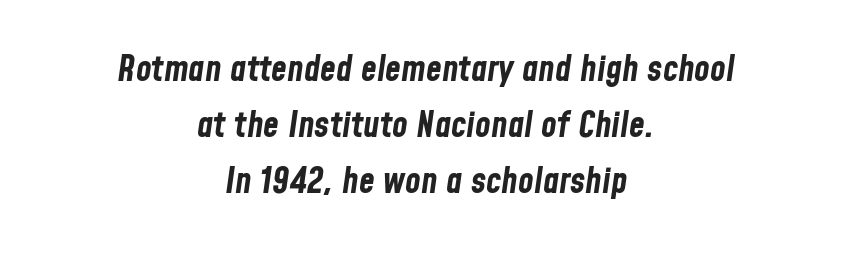
Horizontal alignment here is central, giving a formal, balanced look. The zone under the glyphs is completely vacant. The passage shown leans; its letterforms are oblique. Leading: standard. As a designer I'd log this as weight 700, bold. Look at the tracking — it's just the regular setting, nothing added.
